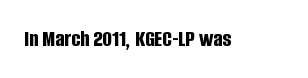
{"italic": "no", "bold": "yes", "underline": "no", "letter_spacing": "normal", "letter_spacing_em": 0.0, "glyph_px": 24}
